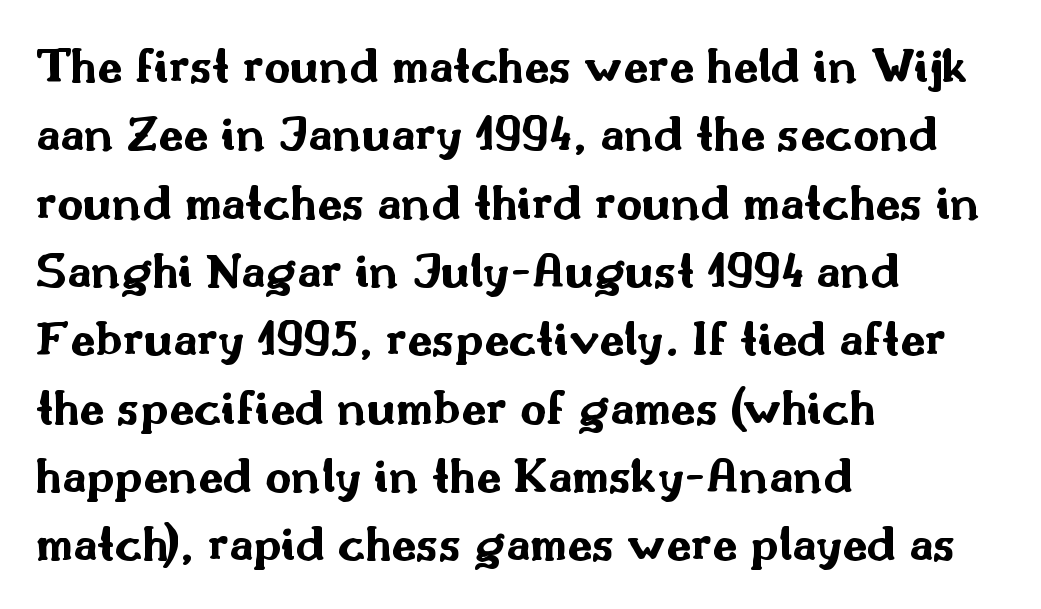
The face used here is rendered with its standard letterfit. This sample keeps an unexceptional amount of space between lines. The face used here is proportionally spaced, like ordinary book or web type. The type family on display is of the sans-serif kind.
